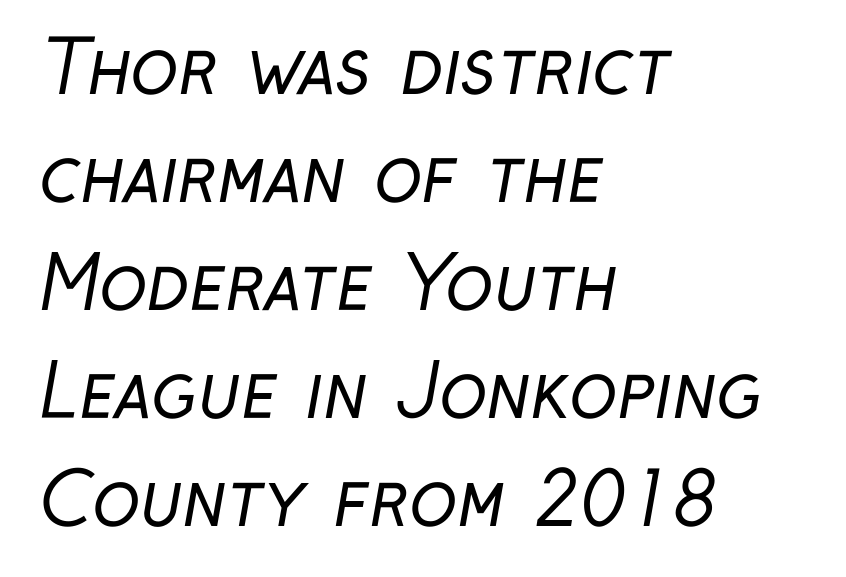
Is the block centered? No — it sits flush against the left margin. The leading is moderate, giving the passage an even texture. Look at the tracking — it's just the regular setting, nothing added. The baseline area is clear. The font sits on the lighter half of the weight spectrum, regular included. These lines are rendered in a variable-pitch font.
